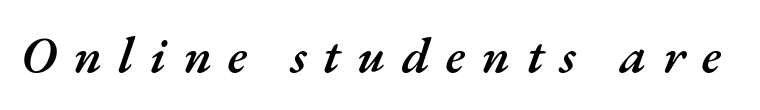
The letterforms stand isolated, each surrounded by extra space. Clear beneath every line of the passage. Note the varied advance widths — an 'i' is clearly narrower than an 'm'. Does the lettering tilt? It does — this is italic. A bit beefed up — I'd call it semibold rather than bold.
